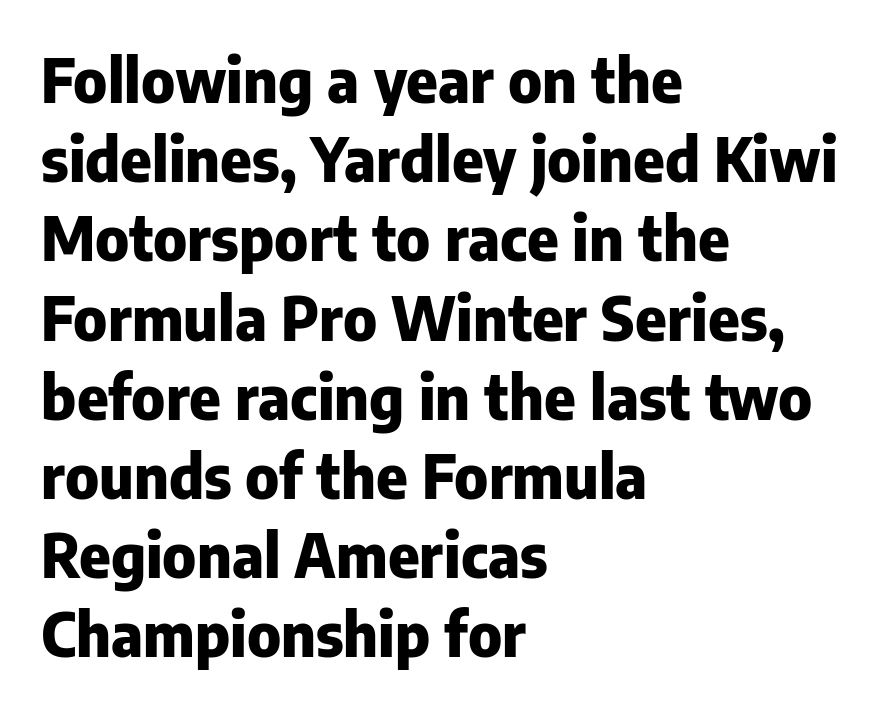
{"serif": "no", "italic": "no", "bold": "yes", "weight": "heavy", "width": "normal", "stroke_contrast": "low", "x_height": "medium", "monospaced": "no", "underline": "no", "align": "left", "line_spacing": "normal", "line_spacing_ratio": 1.32, "letter_spacing": "normal", "letter_spacing_em": 0.0, "glyph_px": 60}
